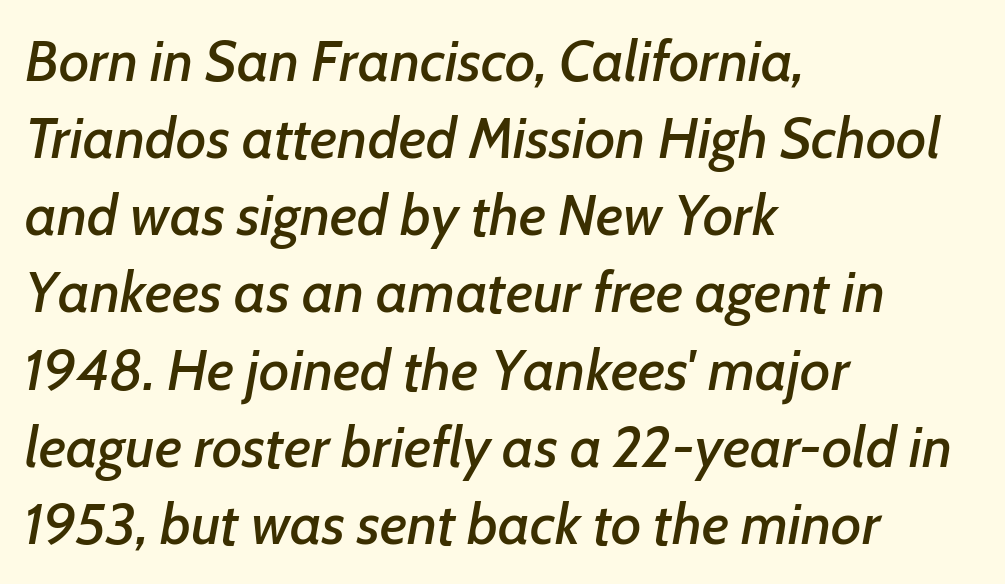
This is oblique type, the kind used for emphasis or titles. In terms of letterspacing, this is plain default setting. The passage shown is not underscored anywhere. Successive baselines arrive at the customary interval. The passage is arranged the way most books set body copy — flush left.
